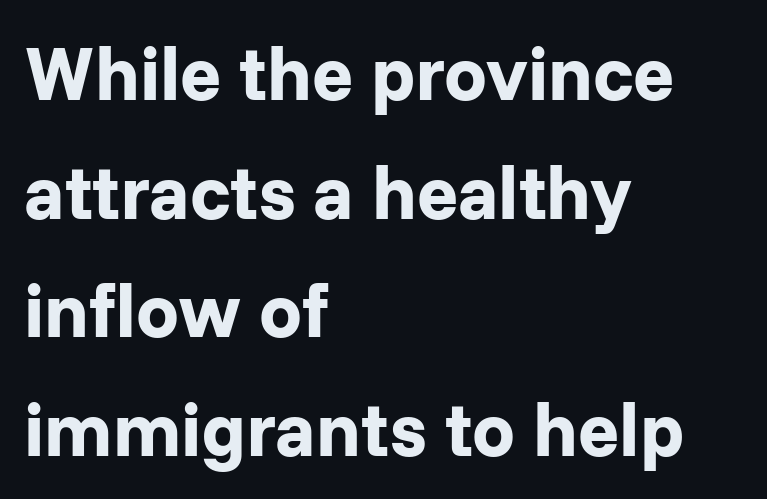
Is this a fixed-width face? No — the glyphs have proportional, varying widths. In terms of letterspacing, this is plain default setting. A student would call this left alignment; a typographer would say flush left, rag right. Strong, thick strokes mark this as bold type. The space beneath each line is pristine and unruled.
